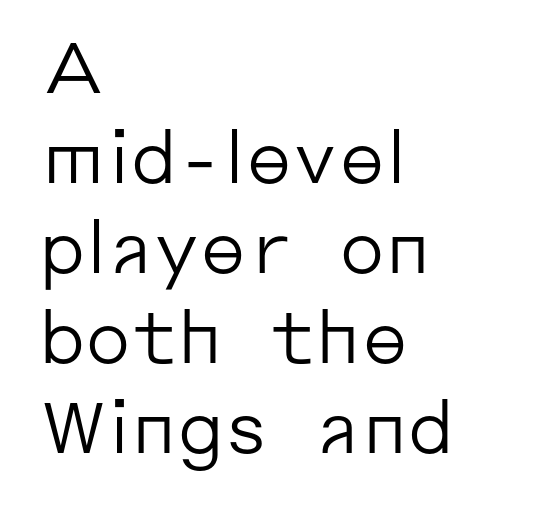
Q: Is the text bold? A: No.
Q: Is the text italic (slanted)? A: No, it is upright.
Q: Is the typeface a serif or a sans-serif typeface? A: Sans-serif.
Q: Is the text underlined? A: No.
Q: How is the paragraph aligned? A: Left-aligned.
Q: Is the spacing between letters normal or unusually wide? A: Normal.
Q: Is the spacing between lines tight, normal or loose? A: Normal.
Q: Width (condensed, normal, or wide)? A: Normal.
Q: Stroke contrast? A: Low.
Q: x-height? A: Medium.
Q: Monospaced? A: No.
